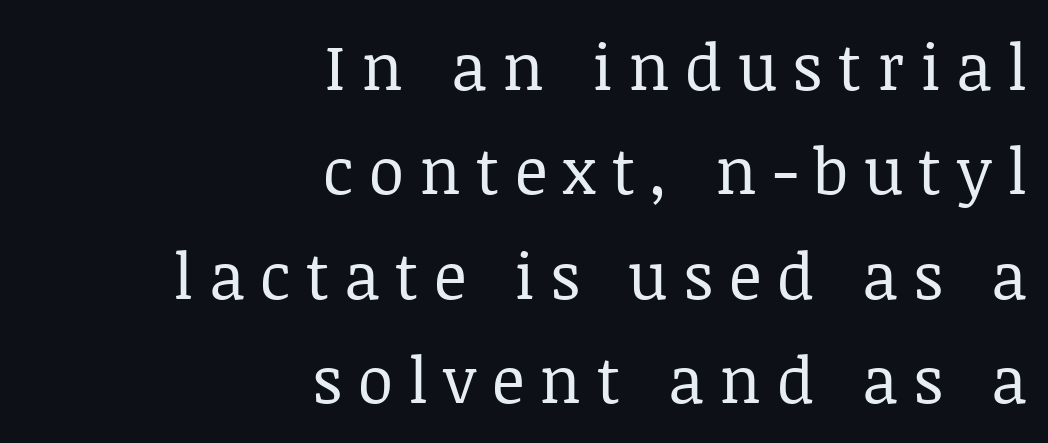
{"serif": "yes", "italic": "no", "bold": "no", "weight": "regular", "width": "normal", "stroke_contrast": "low", "x_height": "large", "monospaced": "no", "underline": "no", "align": "right", "line_spacing": "normal", "line_spacing_ratio": 1.63, "letter_spacing": "wide", "letter_spacing_em": 0.24, "glyph_px": 64}
